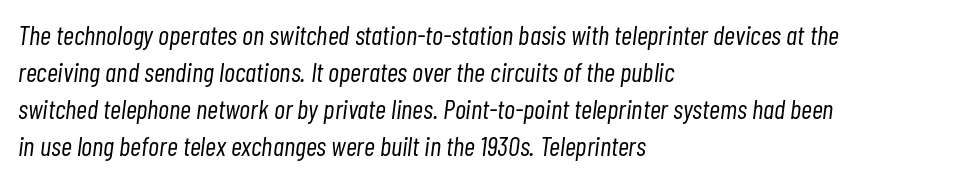
Q: Is the text bold? A: No.
Q: Is the text italic (slanted)? A: Yes, it leans right by about 7 degrees.
Q: Is the text underlined? A: No.
Q: How is the paragraph aligned? A: Left-aligned.
Q: Is the spacing between letters normal or unusually wide? A: Normal.
Q: Is the spacing between lines tight, normal or loose? A: Normal.
